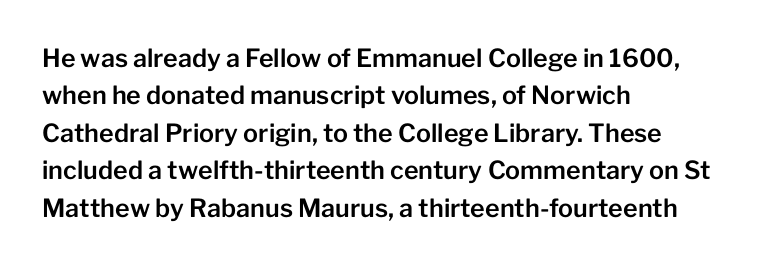
Q: Is the text italic (slanted)? A: No, it is upright.
Q: Is the text underlined? A: No.
Q: How is the paragraph aligned? A: Left-aligned.
Q: Is the spacing between letters normal or unusually wide? A: Normal.
Q: Is the spacing between lines tight, normal or loose? A: Normal.
